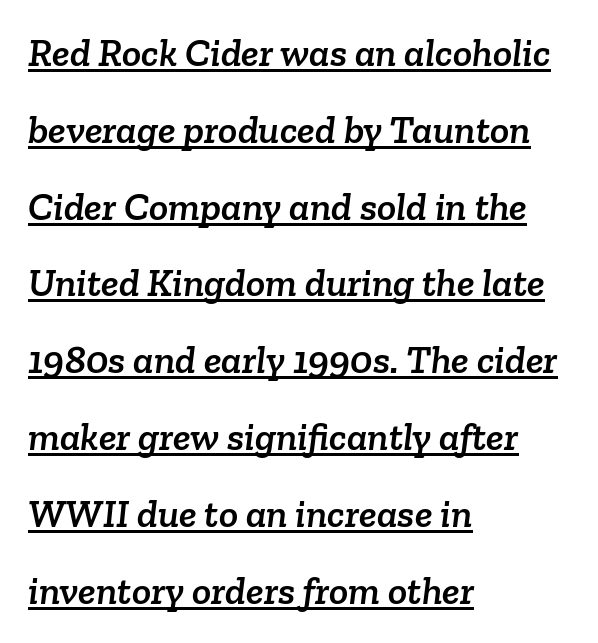
The image shows 40 px serif type; set left-aligned, loose line spacing (1.92x), normal letter spacing, underlined; low stroke contrast and a medium x-height.
